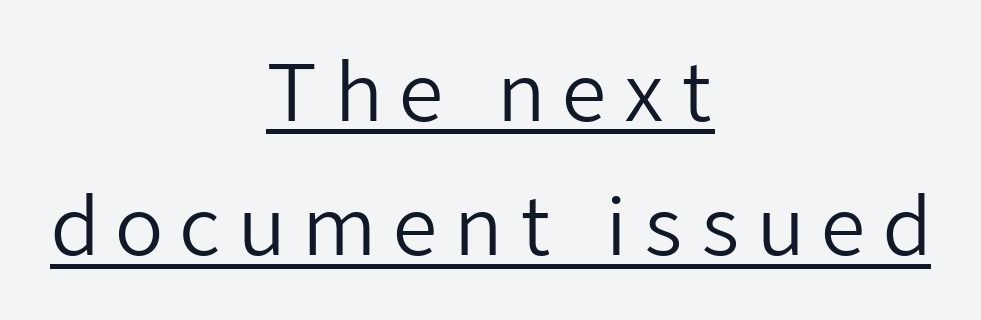
Does a line run under the words? Yes, clearly. This is the regular roman posture of the typeface. Tracking here is generous; glyphs stand well apart from one another. The block of text has a typical density, with ordinary space between rows.
